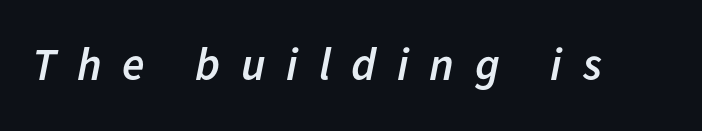
{"italic": "yes", "lean": "right", "slant_degrees": 11, "bold": "semi", "weight": "semibold", "width": "normal", "stroke_contrast": "low", "x_height": "medium", "monospaced": "no", "underline": "no", "letter_spacing": "wide", "letter_spacing_em": 0.45, "glyph_px": 46}
